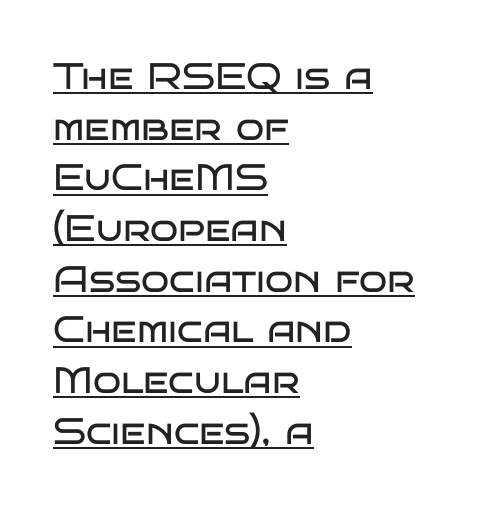
{"serif": "no", "italic": "no", "bold": "no", "weight": "regular", "width": "wide", "stroke_contrast": "low", "x_height": "large", "monospaced": "no", "underline": "yes", "align": "left", "line_spacing": "normal", "line_spacing_ratio": 1.37, "letter_spacing": "normal", "letter_spacing_em": 0.0, "glyph_px": 37}
